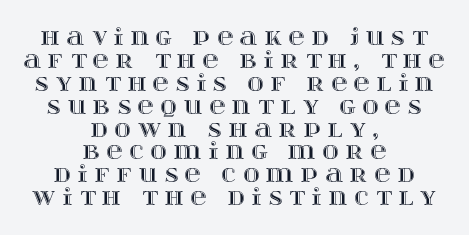
Quick note: interline space is minimal. Descenders are the only things crossing below the line. There is plenty of visible air inserted between adjacent glyphs. Characters remain perfectly vertical along every line. Teacher's note: observe the equal gaps on both sides — that is centered alignment.
